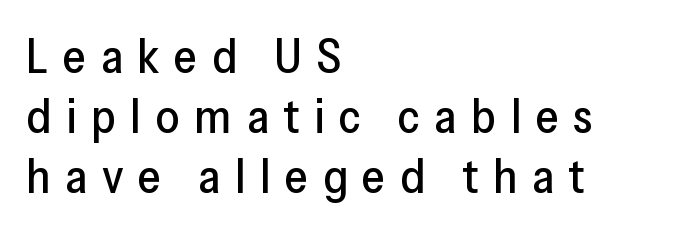
Q: Is the text italic (slanted)? A: No, it is upright.
Q: Is the typeface a serif or a sans-serif typeface? A: Sans-serif.
Q: Is the text underlined? A: No.
Q: How is the paragraph aligned? A: Left-aligned.
Q: Is the spacing between letters normal or unusually wide? A: Unusually wide.
Q: Is the spacing between lines tight, normal or loose? A: Normal.
Q: Width (condensed, normal, or wide)? A: Normal.
Q: Stroke contrast? A: Low.
Q: x-height? A: Medium.
Q: Monospaced? A: No.
